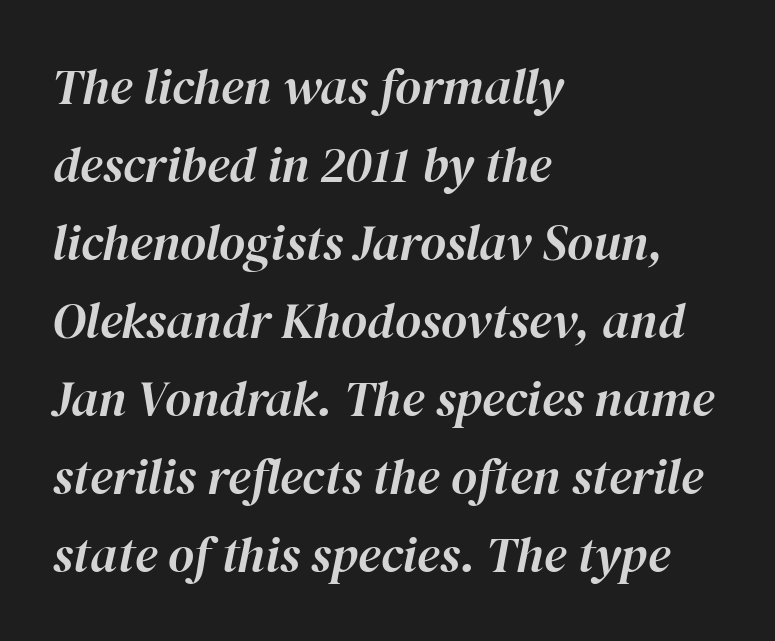
The tracking reads as untouched default to a designer's eye. Bare-footed words on every line. Caption: multi-line text, flush left, ragged right. Style check: oblique. The rows are spaced the way most documents space them.
